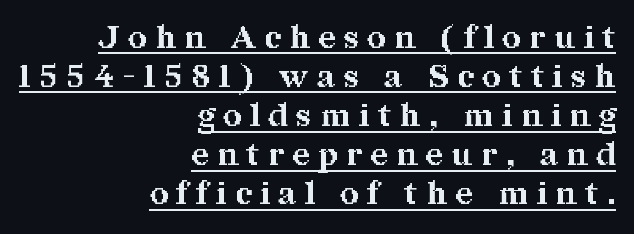
{"serif": "yes", "italic": "no", "bold": "yes", "weight": "bold", "width": "normal", "stroke_contrast": "medium", "x_height": "medium", "monospaced": "no", "underline": "yes", "align": "right", "line_spacing_ratio": 1.22, "letter_spacing": "wide", "letter_spacing_em": 0.28, "glyph_px": 32}
